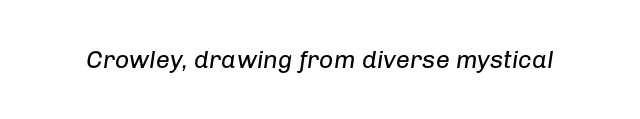
Q: Is the text bold? A: No.
Q: Is the text italic (slanted)? A: Yes, it leans right by about 8 degrees.
Q: Is the text underlined? A: No.
Q: Is the spacing between letters normal or unusually wide? A: Normal.
